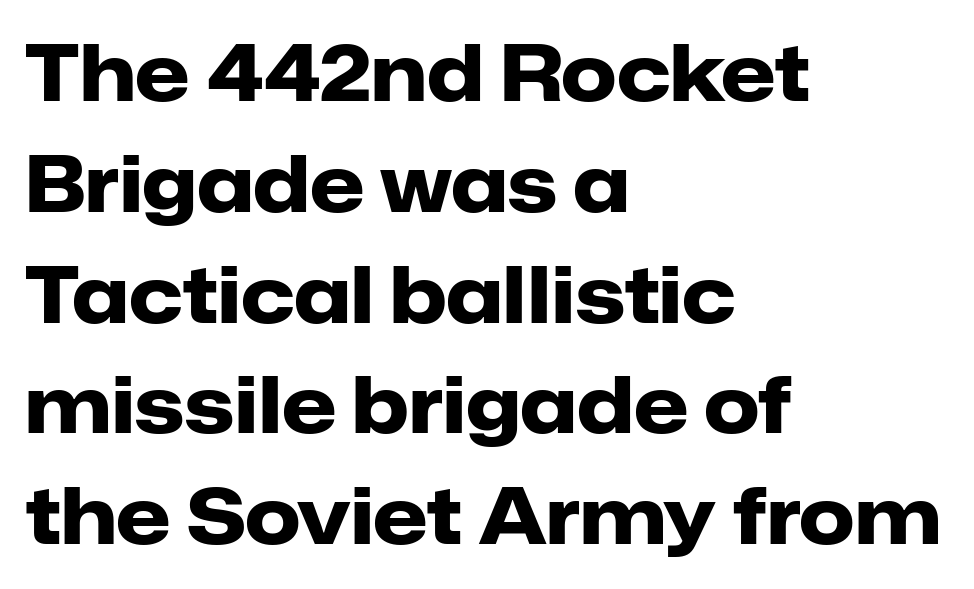
{"serif": "no", "italic": "no", "bold": "yes", "weight": "heavy", "width": "normal", "stroke_contrast": "low", "x_height": "medium", "monospaced": "no", "underline": "no", "align": "left", "line_spacing": "normal", "line_spacing_ratio": 1.42, "letter_spacing": "normal", "letter_spacing_em": 0.0, "glyph_px": 78}
